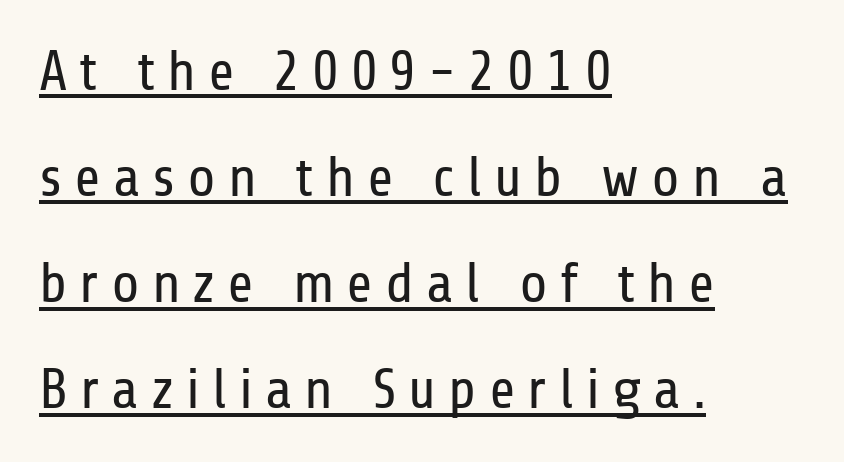
The image shows 57 px regular-weight, condensed sans-serif type, upright; set left-aligned, line spacing 1.86x, unusually wide letter spacing (+0.21 em), underlined; low stroke contrast and a medium x-height.
